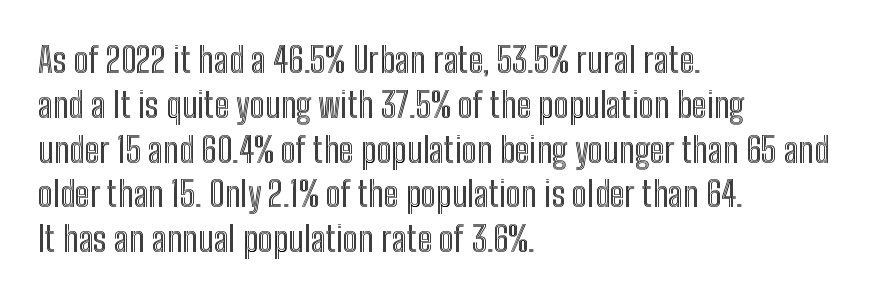
Q: Is the text italic (slanted)? A: No, it is upright.
Q: Is the text underlined? A: No.
Q: How is the paragraph aligned? A: Left-aligned.
Q: Is the spacing between letters normal or unusually wide? A: Normal.
Q: Is the spacing between lines tight, normal or loose? A: Normal.
Q: Width (condensed, normal, or wide)? A: Condensed.
Q: x-height? A: Medium.
Q: Monospaced? A: No.
